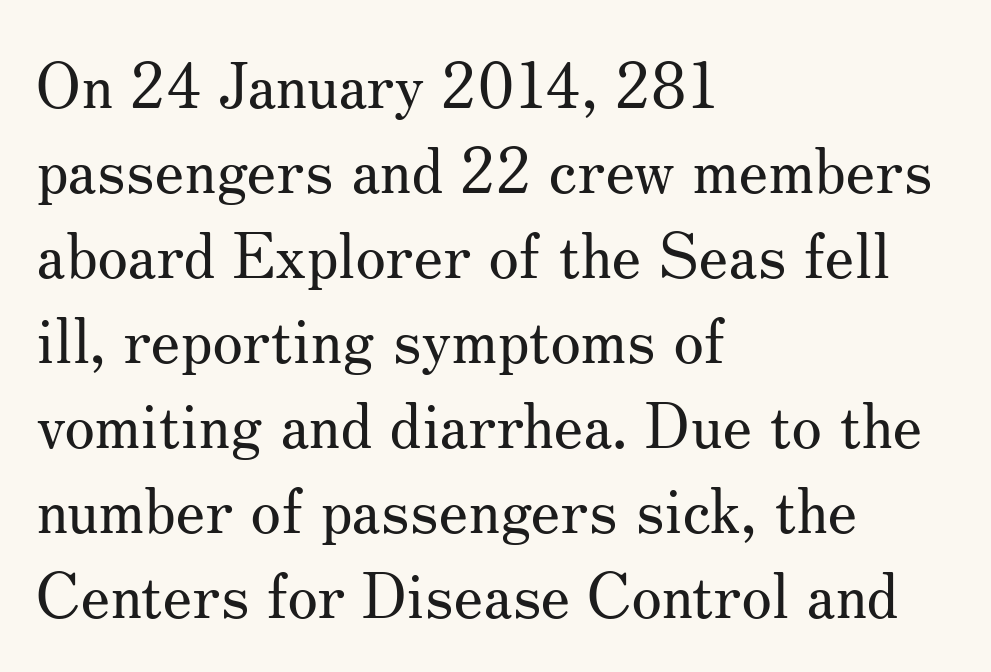
The image shows 62 px regular-weight serif type, upright; set left-aligned, normal line spacing (1.37x), normal letter spacing, not underlined; medium stroke contrast and a small x-height.
